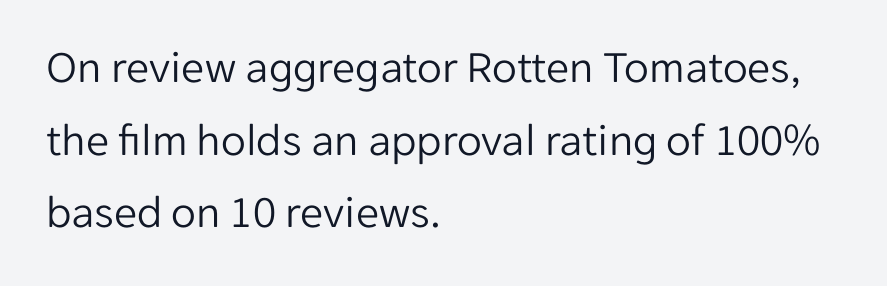
The image shows 46 px light sans-serif type, upright; set left-aligned, normal line spacing (1.58x), normal letter spacing, not underlined; low stroke contrast and a medium x-height.
